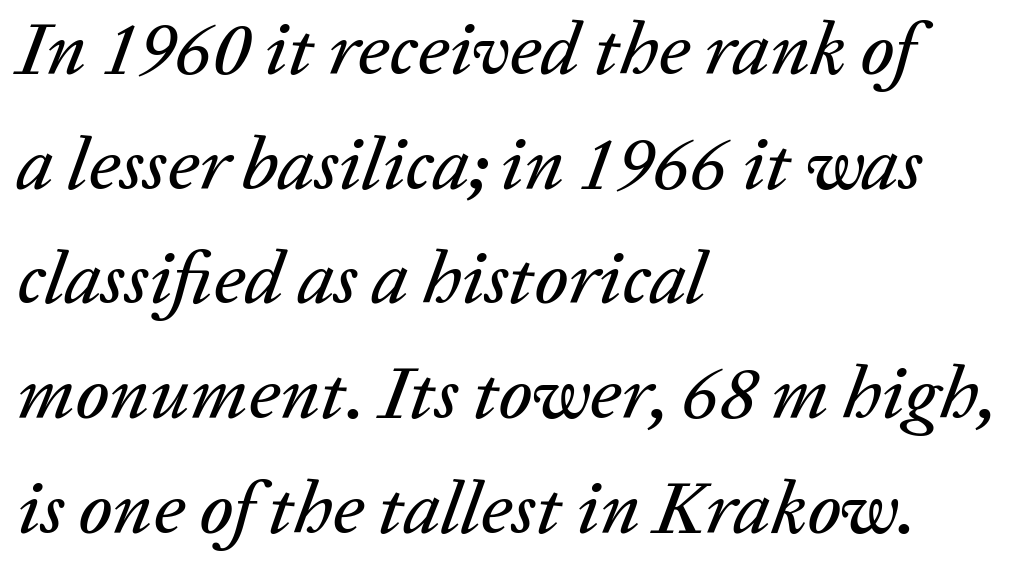
Q: Is the text italic (slanted)? A: Yes, it leans right by about 20 degrees.
Q: Is the text underlined? A: No.
Q: How is the paragraph aligned? A: Left-aligned.
Q: Is the spacing between letters normal or unusually wide? A: Normal.
Q: Is the spacing between lines tight, normal or loose? A: Normal.
Q: Width (condensed, normal, or wide)? A: Normal.
Q: Stroke contrast? A: Low.
Q: x-height? A: Medium.
Q: Monospaced? A: No.
